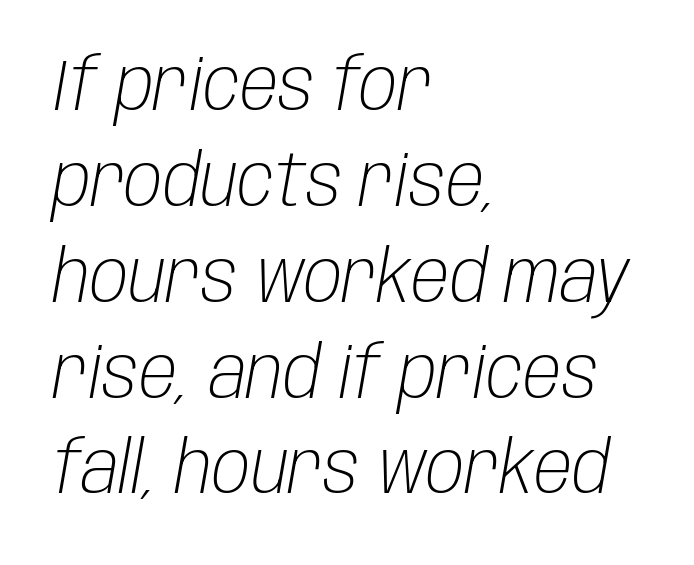
Bare-footed words on every line. The rag falls on the right side of this text block. Whoever set this chose a conventional vertical rhythm. Characters are canted at an angle relative to the baseline's perpendicular. Tracking value appears to be zero — textbook default spacing. No chunkiness to these letters — they're not bold.
